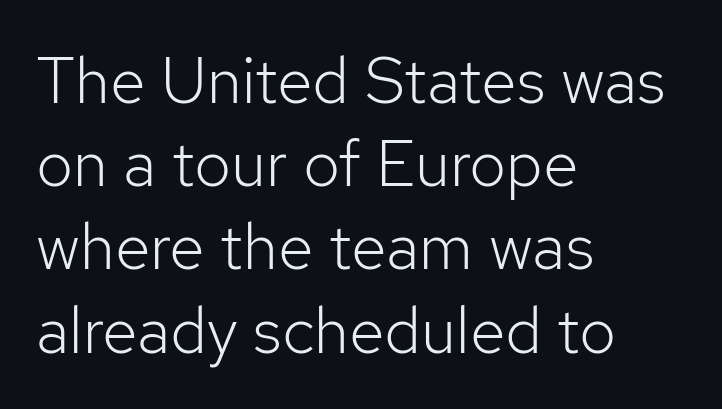
{"serif": "no", "italic": "no", "bold": "no", "weight": "light", "width": "normal", "stroke_contrast": "low", "x_height": "medium", "monospaced": "no", "underline": "no", "align": "left", "line_spacing": "normal", "line_spacing_ratio": 1.28, "letter_spacing": "normal", "letter_spacing_em": 0.0, "glyph_px": 65}
